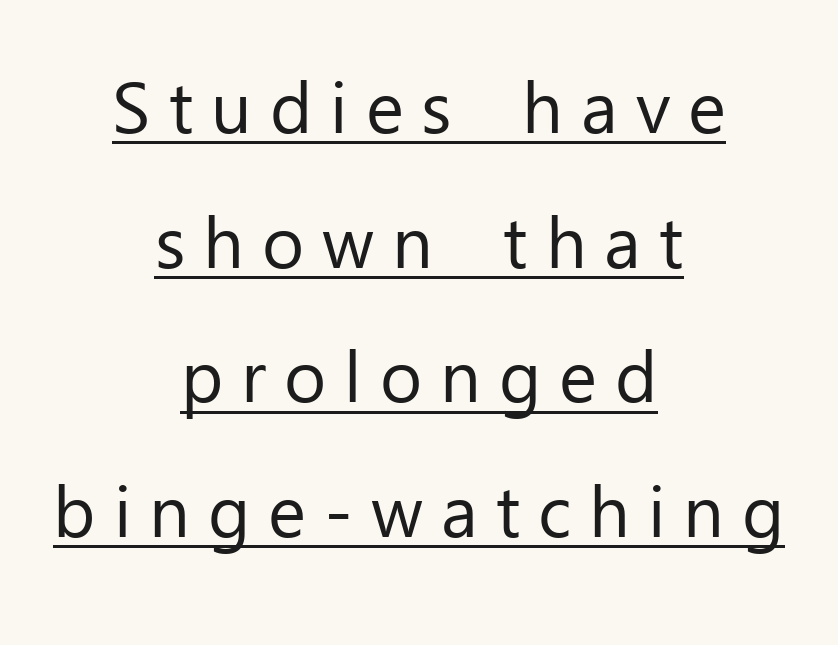
Q: Is the text bold? A: No.
Q: Is the text italic (slanted)? A: No, it is upright.
Q: Is the typeface a serif or a sans-serif typeface? A: Sans-serif.
Q: Is the text underlined? A: Yes.
Q: How is the paragraph aligned? A: Centered.
Q: Is the spacing between letters normal or unusually wide? A: Unusually wide.
Q: Width (condensed, normal, or wide)? A: Normal.
Q: Stroke contrast? A: Low.
Q: x-height? A: Medium.
Q: Monospaced? A: No.
